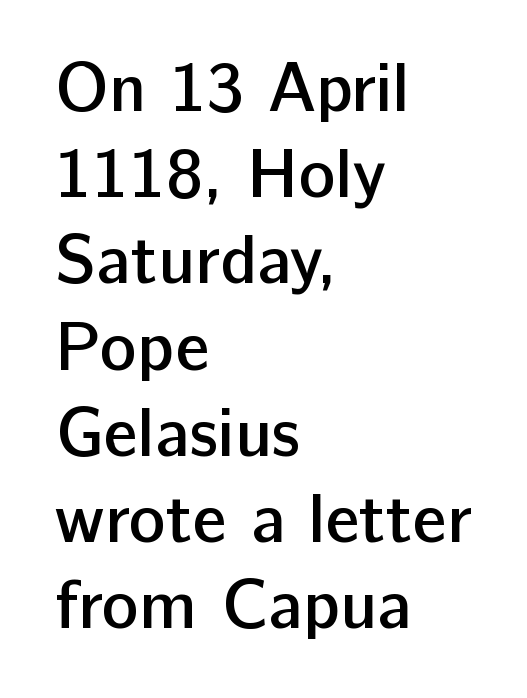
The image shows 69 px semibold sans-serif type, upright; set left-aligned, normal line spacing (1.25x), normal letter spacing, not underlined; low stroke contrast and a medium x-height.
